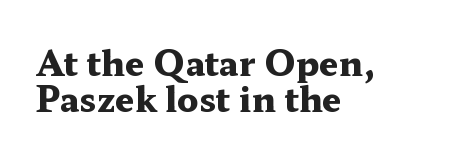
The image shows 34 px heavy, wide serif type, upright; set left-aligned, tight line spacing (1.07x), normal letter spacing, not underlined; medium stroke contrast and a medium x-height.
